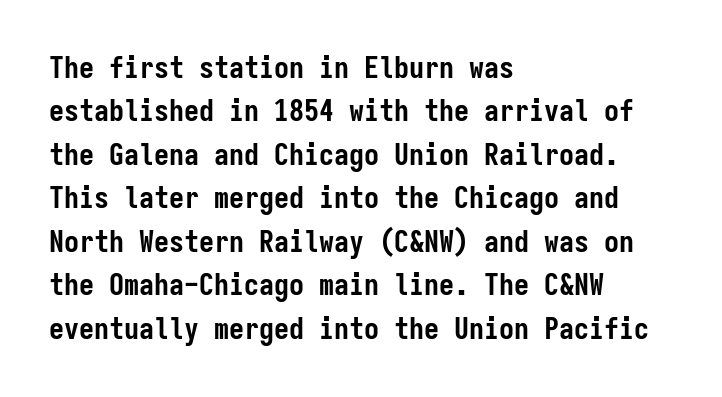
Type style note: lacks serifs. This is heavy type, rendered in bold. A typesetter would call this monospace, since all characters share one set width. The lines in this sample share a left origin and differ only in where they stop.
